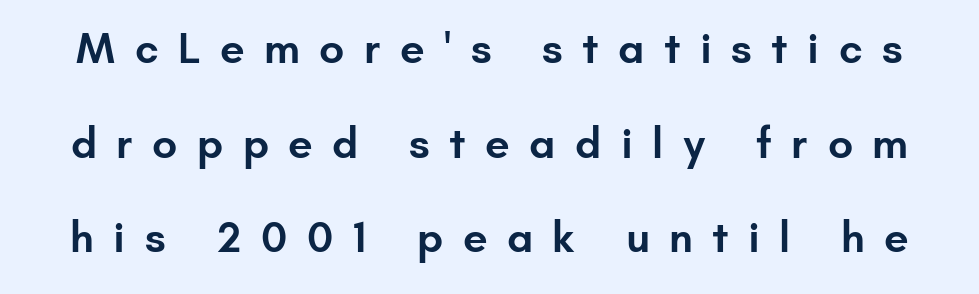
The image shows 44 px semibold sans-serif type, upright; set loose line spacing (2.15x), unusually wide letter spacing (+0.44 em), not underlined; low stroke contrast and a small x-height.
